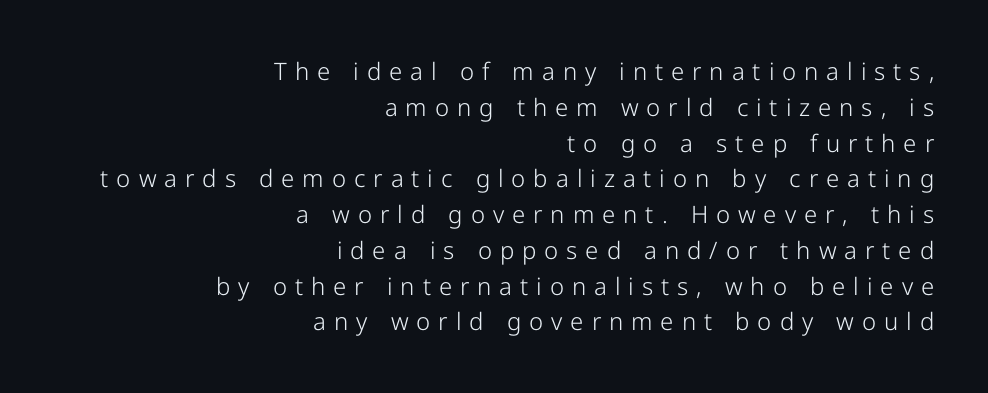
Q: Is the text bold? A: No.
Q: Is the text italic (slanted)? A: No, it is upright.
Q: Is the text underlined? A: No.
Q: How is the paragraph aligned? A: Right-aligned.
Q: Is the spacing between letters normal or unusually wide? A: Unusually wide.
Q: Is the spacing between lines tight, normal or loose? A: Normal.
